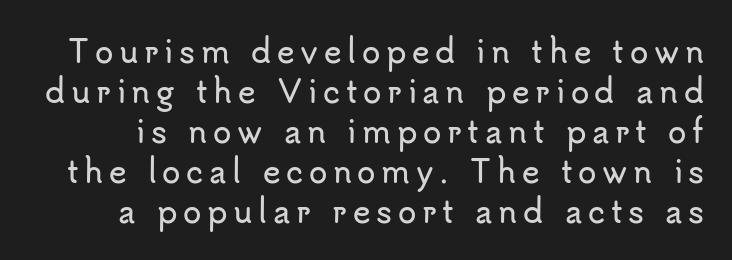
{"serif": "no", "italic": "no", "width": "normal", "stroke_contrast": "low", "x_height": "small", "monospaced": "no", "underline": "no", "line_spacing": "normal", "line_spacing_ratio": 1.33, "glyph_px": 30}
